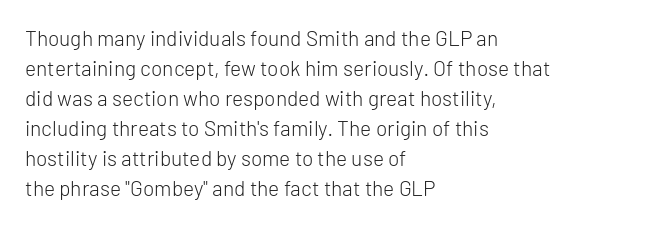
Q: Is the text bold? A: No.
Q: Is the text italic (slanted)? A: No, it is upright.
Q: Is the text underlined? A: No.
Q: How is the paragraph aligned? A: Left-aligned.
Q: Is the spacing between letters normal or unusually wide? A: Normal.
Q: Is the spacing between lines tight, normal or loose? A: Normal.
